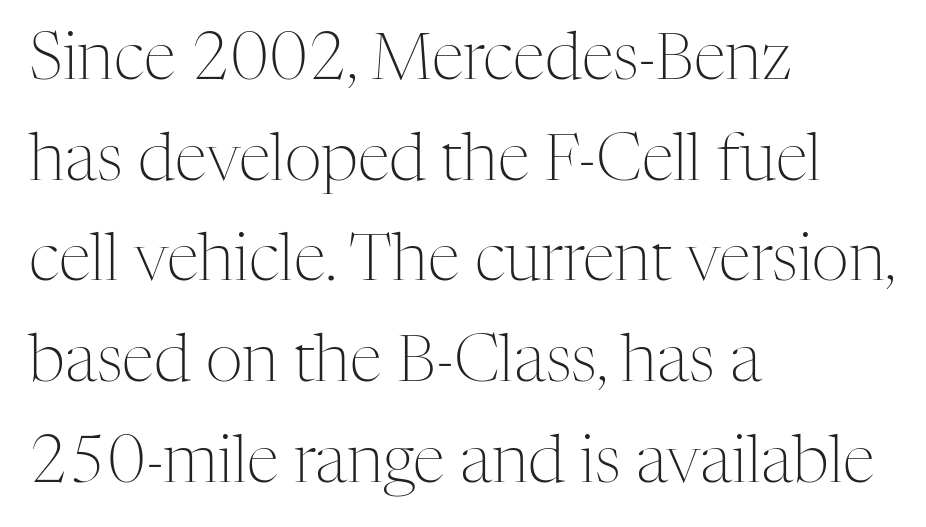
The image shows 65 px light serif type, upright; set left-aligned, normal line spacing (1.55x), normal letter spacing, not underlined; medium stroke contrast and a medium x-height.
